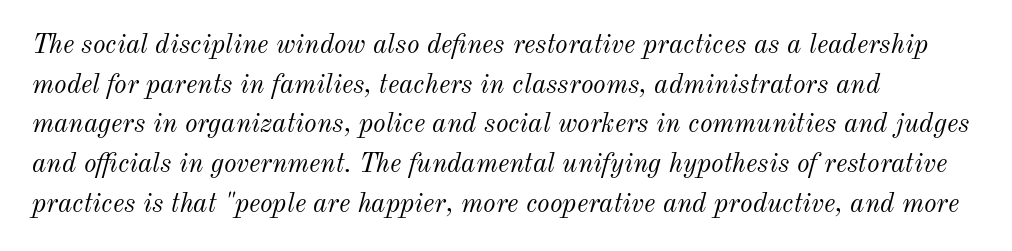
Q: Is the text bold? A: No.
Q: Is the text italic (slanted)? A: Yes, it leans right by about 12 degrees.
Q: Is the text underlined? A: No.
Q: How is the paragraph aligned? A: Left-aligned.
Q: Is the spacing between letters normal or unusually wide? A: Normal.
Q: Is the spacing between lines tight, normal or loose? A: Normal.
